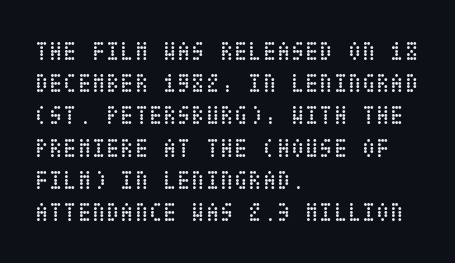
No letter is thick-stroked: the sample isn't bold. The lettering stays uniformly vertical, giving the passage a roman look. This sample uses plain, unmodified letter spacing. These lines stack with their left ends in a neat column. The gap between lines stays unmarked.
